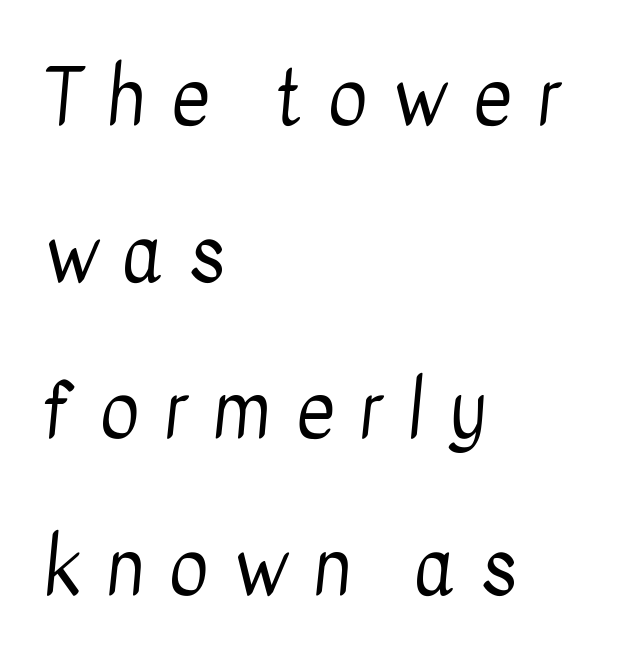
{"serif": "no", "bold": "no", "weight": "regular", "width": "condensed", "stroke_contrast": "low", "x_height": "medium", "monospaced": "no", "underline": "no", "align": "left", "line_spacing": "loose", "line_spacing_ratio": 2.09, "letter_spacing": "wide", "letter_spacing_em": 0.33, "glyph_px": 75}
